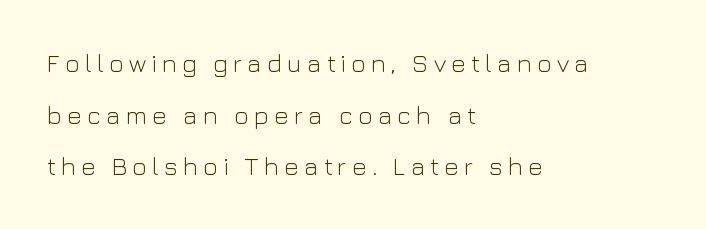
The image shows 25 px text type, upright; set left-aligned, loose line spacing (2.07x), unusually wide letter spacing (+0.21 em), not underlined.
